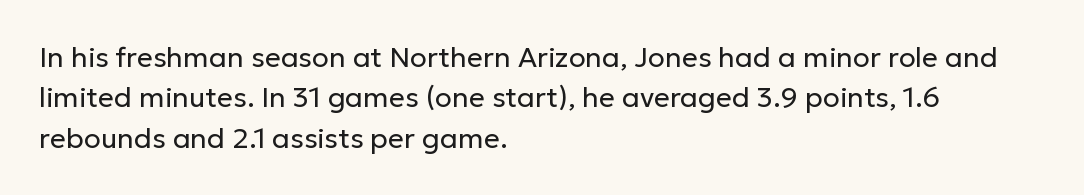
{"serif": "no", "italic": "no", "bold": "no", "weight": "regular", "width": "normal", "stroke_contrast": "low", "x_height": "medium", "monospaced": "no", "underline": "no", "align": "left", "line_spacing": "normal", "line_spacing_ratio": 1.44, "letter_spacing": "normal", "letter_spacing_em": 0.0, "glyph_px": 28}
